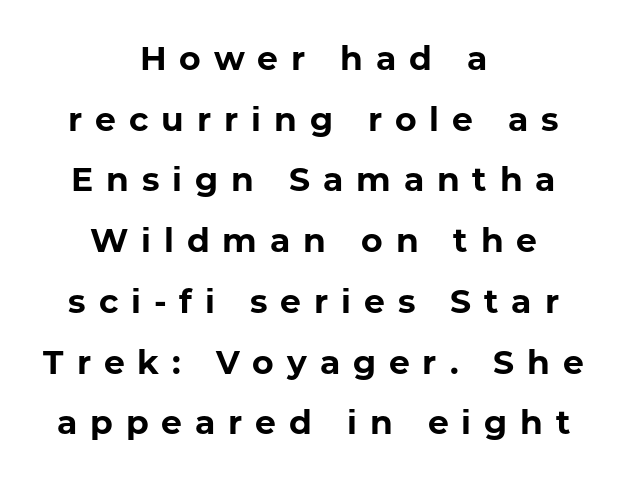
The image shows 33 px bold sans-serif type, upright; set centered, line spacing 1.84x, unusually wide letter spacing (+0.39 em), not underlined; low stroke contrast and a medium x-height.
